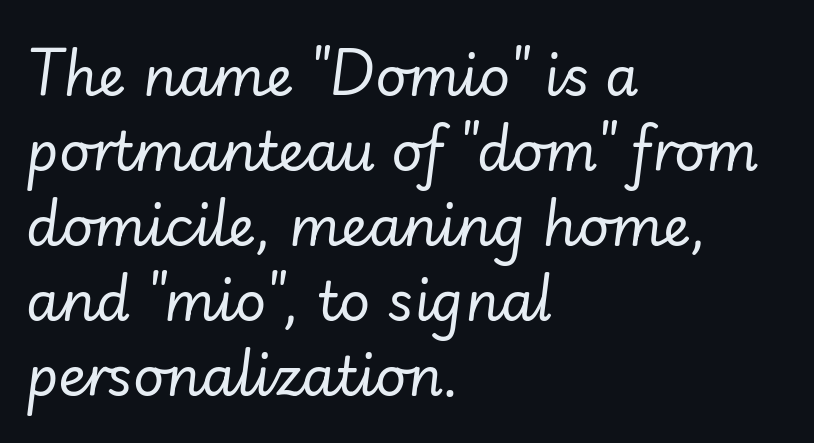
{"italic": "yes", "lean": "right", "slant_degrees": 7, "bold": "no", "weight": "regular", "width": "normal", "stroke_contrast": "low", "x_height": "small", "monospaced": "no", "underline": "no", "align": "left", "line_spacing": "normal", "line_spacing_ratio": 1.39, "letter_spacing": "normal", "letter_spacing_em": 0.0, "glyph_px": 54}
